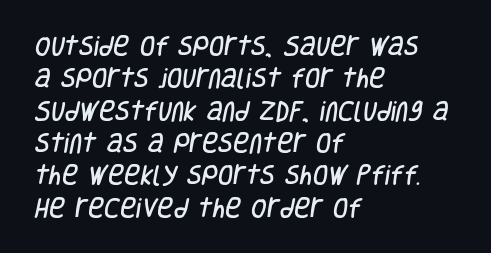
{"underline": "no", "align": "left", "line_spacing": "normal", "line_spacing_ratio": 1.47, "letter_spacing": "normal", "letter_spacing_em": 0.0, "glyph_px": 22}
